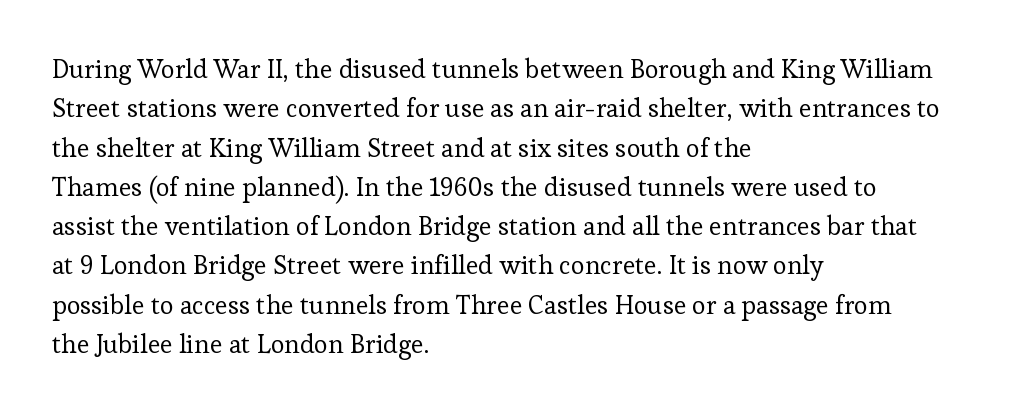
Q: Is the text bold? A: No.
Q: Is the text italic (slanted)? A: No, it is upright.
Q: Is the text underlined? A: No.
Q: How is the paragraph aligned? A: Left-aligned.
Q: Is the spacing between letters normal or unusually wide? A: Normal.
Q: Is the spacing between lines tight, normal or loose? A: Normal.
